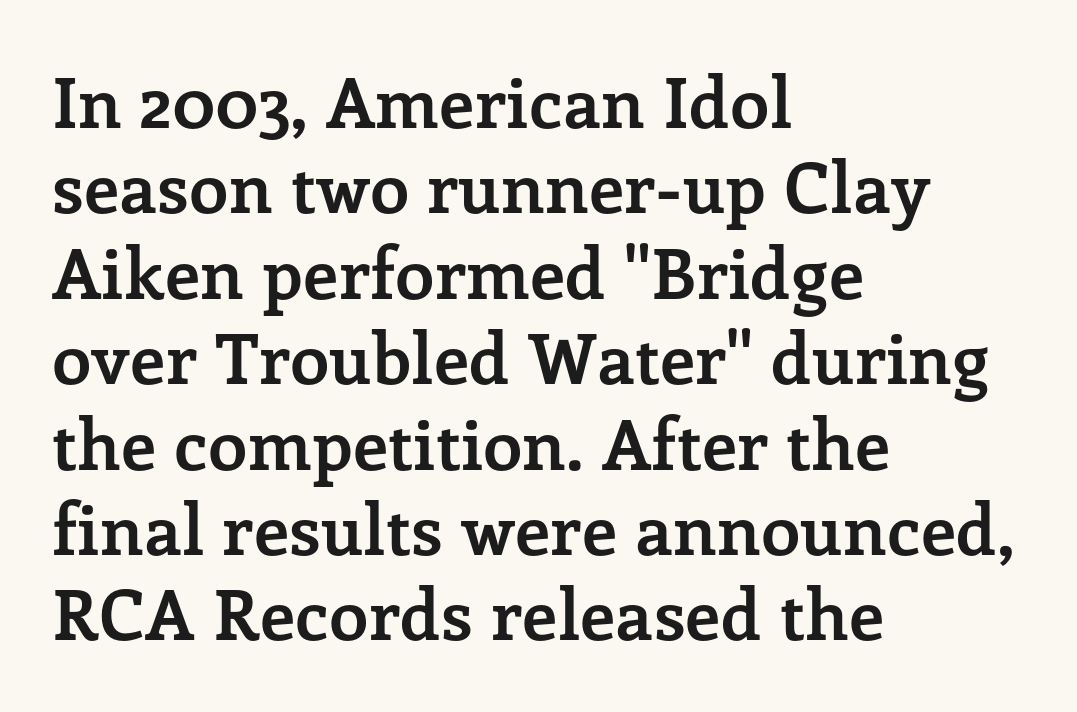
The image shows 70 px semibold serif type, upright; set left-aligned, line spacing 1.22x, normal letter spacing, not underlined; low stroke contrast and a medium x-height.
